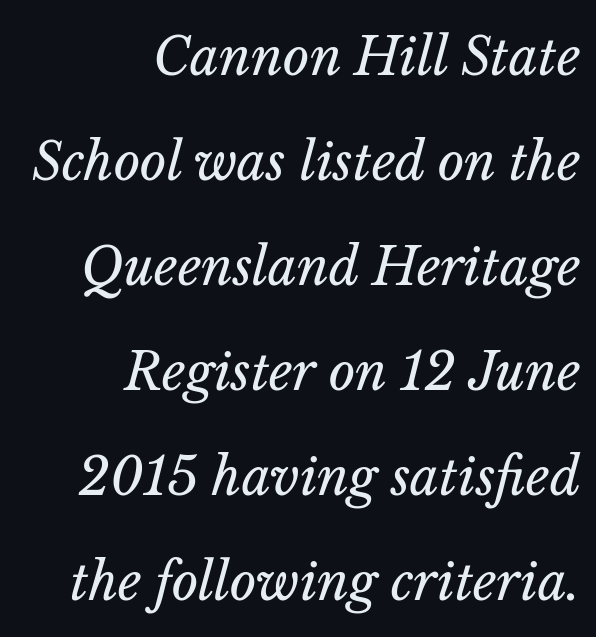
{"italic": "yes", "lean": "right", "slant_degrees": 14, "bold": "no", "weight": "regular", "width": "normal", "stroke_contrast": "low", "x_height": "medium", "monospaced": "no", "underline": "no", "align": "right", "line_spacing": "loose", "line_spacing_ratio": 2.06, "letter_spacing": "normal", "letter_spacing_em": 0.0, "glyph_px": 51}
